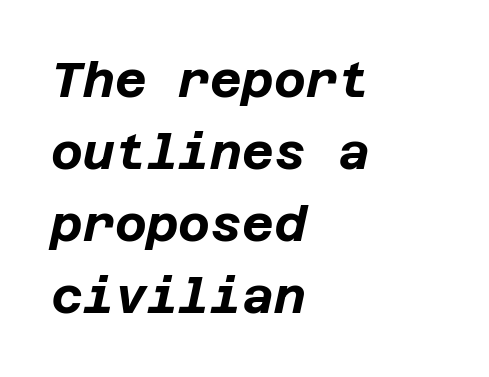
The image shows 49 px bold type, italic (leaning right); set left-aligned, normal line spacing (1.47x), normal letter spacing, not underlined; low stroke contrast and a large x-height.
